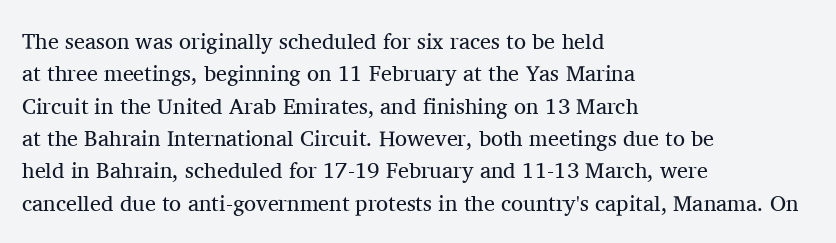
Q: Is the text bold? A: No.
Q: Is the text italic (slanted)? A: No, it is upright.
Q: Is the text underlined? A: No.
Q: How is the paragraph aligned? A: Left-aligned.
Q: Is the spacing between letters normal or unusually wide? A: Normal.
Q: Is the spacing between lines tight, normal or loose? A: Normal.
